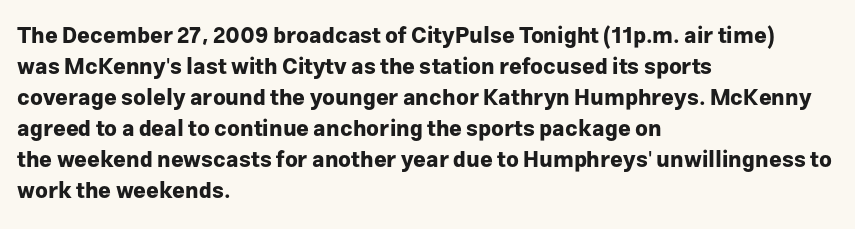
{"italic": "no", "bold": "yes", "underline": "no", "align": "left", "line_spacing": "normal", "line_spacing_ratio": 1.41, "letter_spacing": "normal", "letter_spacing_em": 0.0, "glyph_px": 22}
